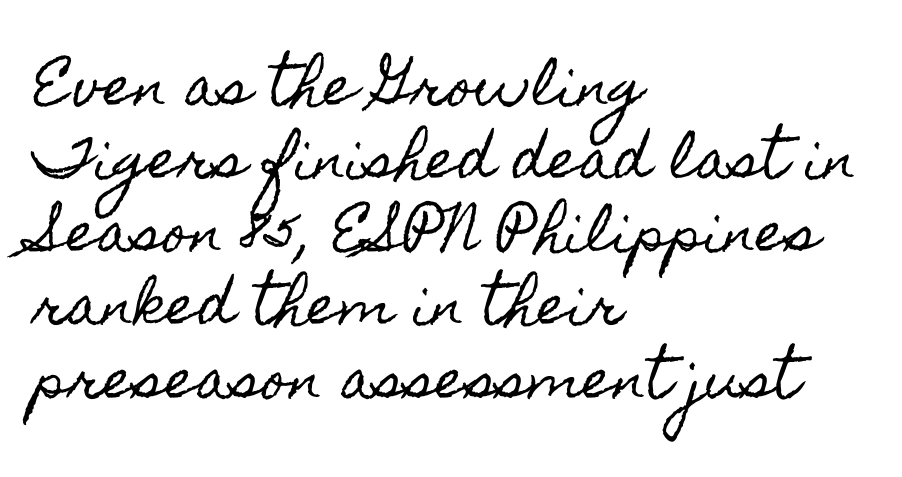
The image shows 53 px condensed type; set left-aligned, normal line spacing (1.38x), normal letter spacing, not underlined; a small x-height.
